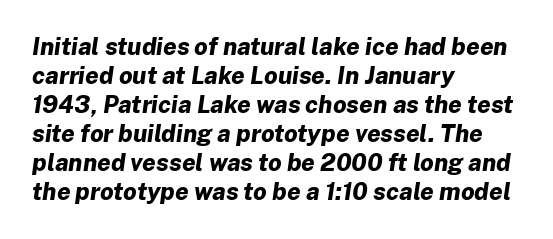
The passage is arranged the way most books set body copy — flush left. This rendering leaves character spacing at its baseline value. The glyphs look as if they've been sheared to an angle. Heavy-handed strokes throughout: this text is bold. Descenders hang freely into open space.
